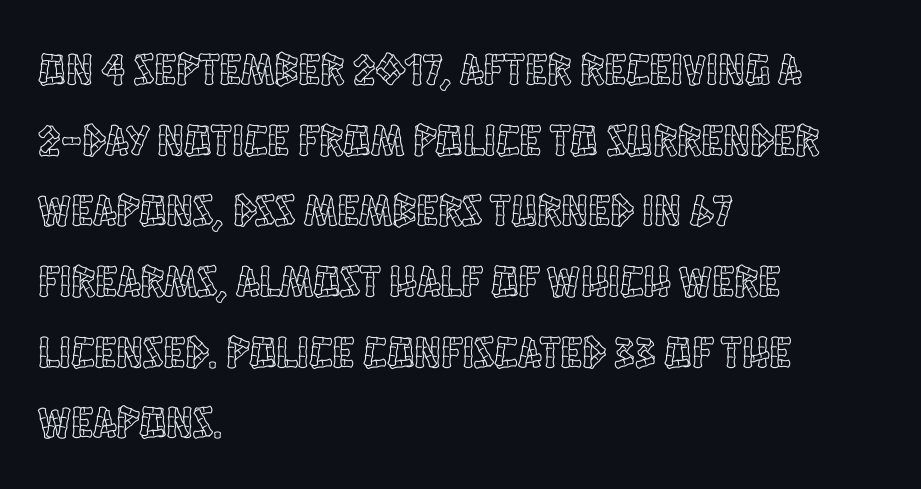
Q: Is the text italic (slanted)? A: No, it is upright.
Q: Is the text underlined? A: No.
Q: How is the paragraph aligned? A: Left-aligned.
Q: Is the spacing between letters normal or unusually wide? A: Normal.
Q: Is the spacing between lines tight, normal or loose? A: Normal.
Q: Width (condensed, normal, or wide)? A: Condensed.
Q: x-height? A: Large.
Q: Monospaced? A: No.
